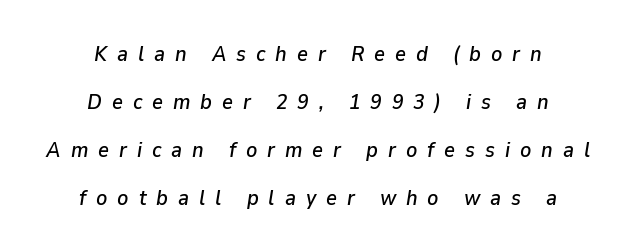
{"italic": "yes", "lean": "right", "slant_degrees": 9, "underline": "no", "align": "center", "line_spacing": "loose", "line_spacing_ratio": 2.28, "letter_spacing": "wide", "letter_spacing_em": 0.47, "glyph_px": 21}
